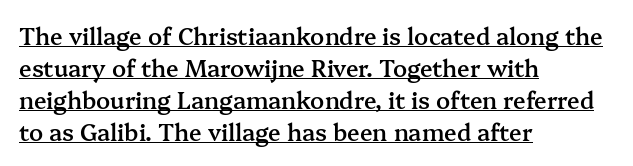
The image shows 23 px text type, upright; set left-aligned, normal line spacing (1.39x), normal letter spacing, underlined.
